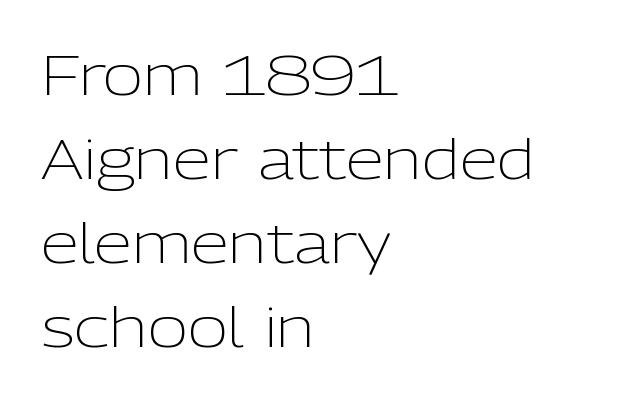
Q: Is the text bold? A: No.
Q: Is the text italic (slanted)? A: No, it is upright.
Q: Is the typeface a serif or a sans-serif typeface? A: Sans-serif.
Q: Is the text underlined? A: No.
Q: How is the paragraph aligned? A: Left-aligned.
Q: Is the spacing between letters normal or unusually wide? A: Normal.
Q: Is the spacing between lines tight, normal or loose? A: Normal.
Q: Width (condensed, normal, or wide)? A: Normal.
Q: Stroke contrast? A: Low.
Q: x-height? A: Medium.
Q: Monospaced? A: No.
